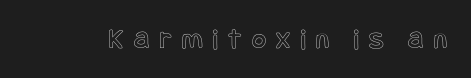
The image shows 30 px condensed type, upright; set unusually wide letter spacing (+0.35 em), not underlined; a large x-height.
